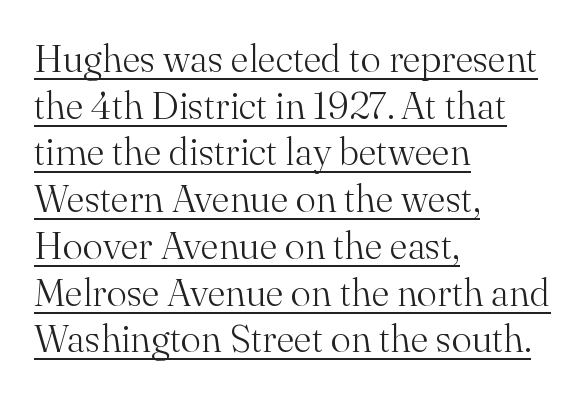
{"serif": "yes", "italic": "no", "bold": "no", "weight": "light", "width": "normal", "stroke_contrast": "medium", "x_height": "small", "monospaced": "no", "underline": "yes", "align": "left", "line_spacing_ratio": 1.23, "letter_spacing": "normal", "letter_spacing_em": 0.0, "glyph_px": 38}
